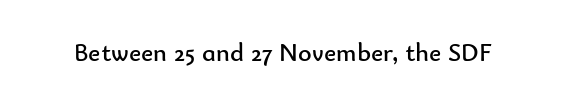
A roman cut, with each character standing at attention. Decoration check: the copy has no underline. The gaps between neighbouring characters are ordinary and unremarkable. Bold? No — there's no thickening of the strokes.
